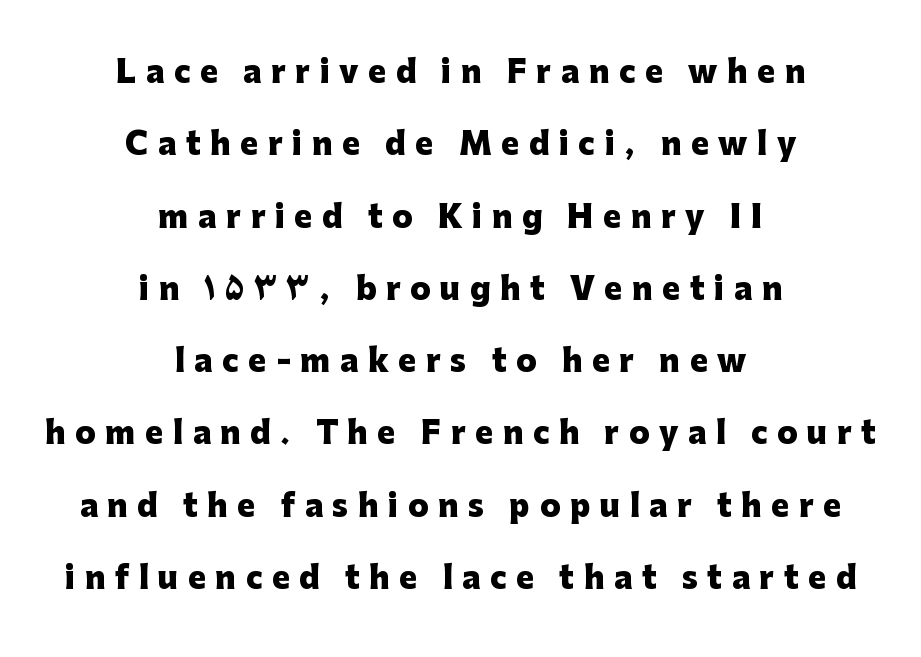
The image shows 30 px heavy sans-serif type, upright; set centered, loose line spacing (2.41x), unusually wide letter spacing (+0.32 em), not underlined; low stroke contrast and a medium x-height.
